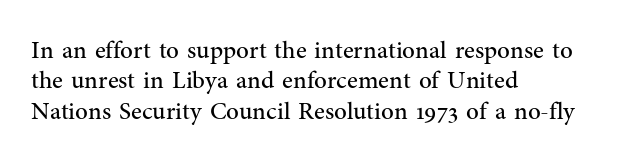
Q: Is the text bold? A: No.
Q: Is the text italic (slanted)? A: No, it is upright.
Q: Is the text underlined? A: No.
Q: How is the paragraph aligned? A: Left-aligned.
Q: Is the spacing between letters normal or unusually wide? A: Normal.
